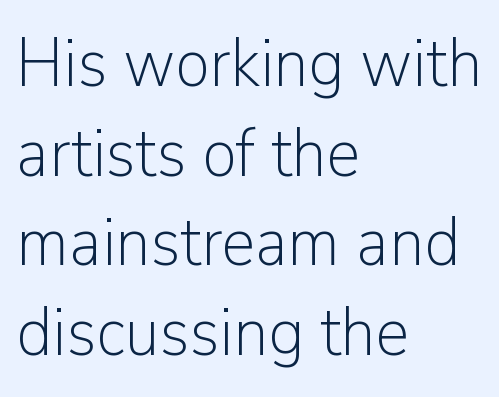
The image shows 69 px light sans-serif type, upright; set left-aligned, normal line spacing (1.3x), normal letter spacing, not underlined; low stroke contrast and a medium x-height.
